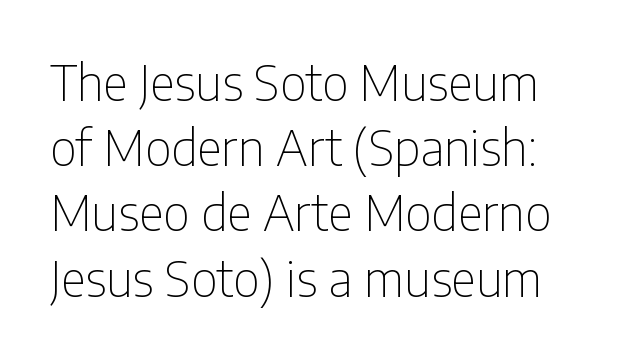
The image shows 49 px thin, condensed sans-serif type, upright; set normal line spacing (1.33x), normal letter spacing, not underlined; low stroke contrast and a medium x-height.
